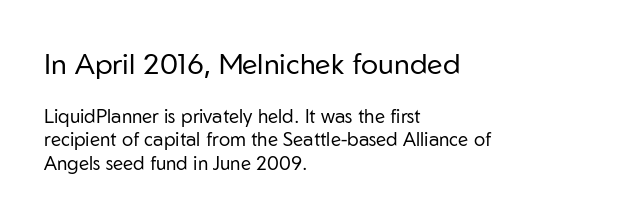
The image shows 29 px regular-weight sans-serif type, upright; set left-aligned, line spacing 1.23x, normal letter spacing, not underlined; the first (top) block is 1.53x larger; low stroke contrast and a medium x-height.
